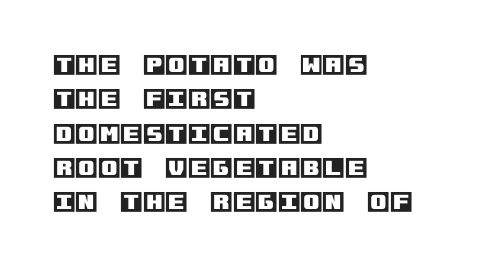
If you drew a ruler down the left edge, every line would touch it. Any mark beneath the type? The region is blank. Vertical spacing — default. It's the straight-up-and-down kind of type.
